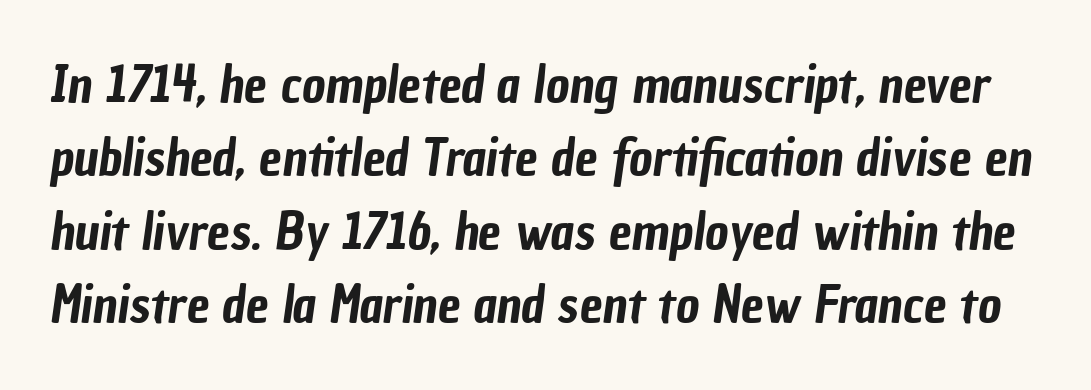
A clean baseline with only descenders dipping below it. These lines are rendered in a variable-pitch font. The type family on display is of the sans-serif kind. Standard letterfit; no display-style spreading of the glyphs. The leading is moderate, giving the passage an even texture.
